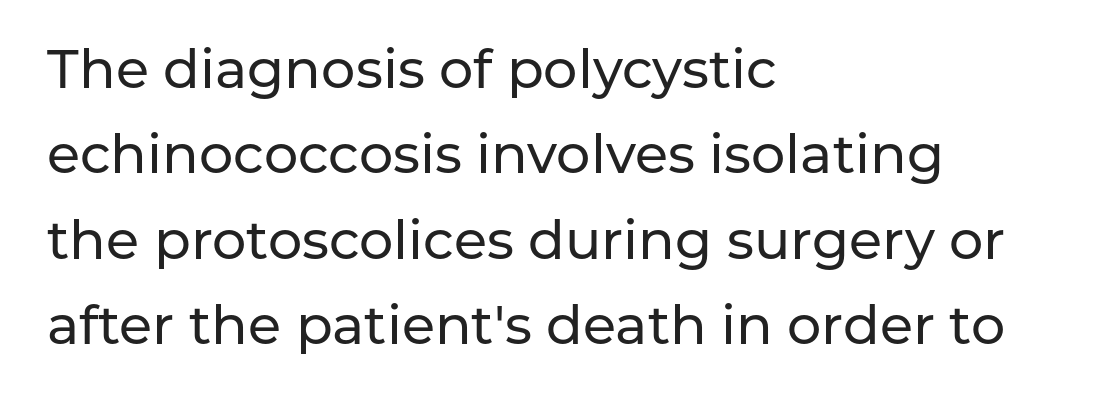
The image shows 54 px sans-serif type, upright; set left-aligned, normal line spacing (1.58x), normal letter spacing, not underlined; low stroke contrast and a medium x-height.
